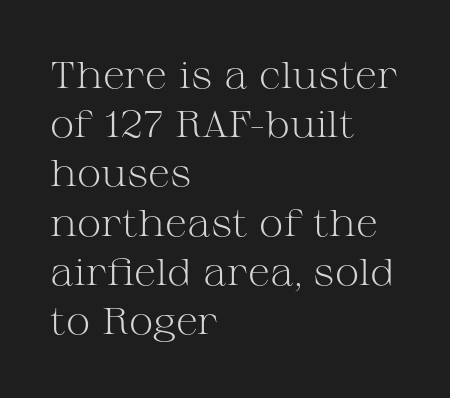
The image shows 37 px light, wide serif type, upright; set left-aligned, normal line spacing (1.33x), normal letter spacing, not underlined; medium stroke contrast and a medium x-height.
